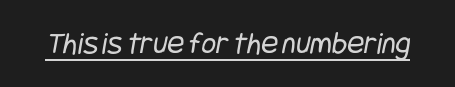
The image shows 32 px regular-weight, condensed sans-serif type; set normal letter spacing, underlined; low stroke contrast and a large x-height.
